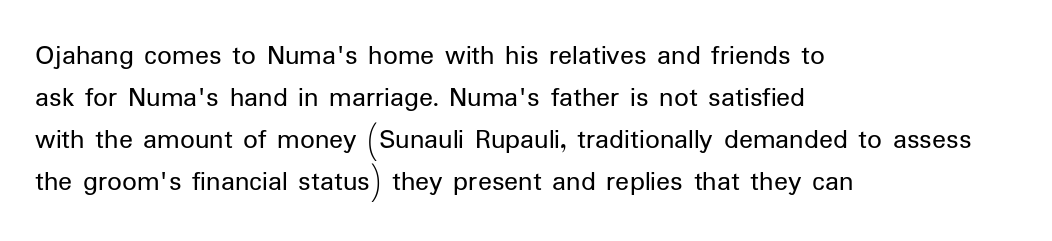
Think of a printed novel: that variable character pitch is what you see here. The weight tops out at a normal text grade. Evenly set lines give the paragraph a standard silhouette. The letters stand upright; this is a roman face. No word sits above an underline.
